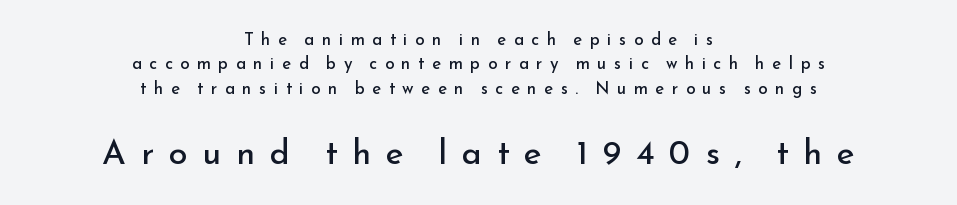
Q: Is the text bold? A: No.
Q: Is the text italic (slanted)? A: No, it is upright.
Q: Is the typeface a serif or a sans-serif typeface? A: Sans-serif.
Q: Is the text underlined? A: No.
Q: How is the paragraph aligned? A: Centered.
Q: Is the spacing between letters normal or unusually wide? A: Unusually wide.
Q: Is the spacing between lines tight, normal or loose? A: Normal.
Q: Which block of text is set in a larger size, the first (top) or the second (bottom)? A: The second (bottom) one.
Q: Width (condensed, normal, or wide)? A: Normal.
Q: Stroke contrast? A: Low.
Q: x-height? A: Small.
Q: Monospaced? A: No.
